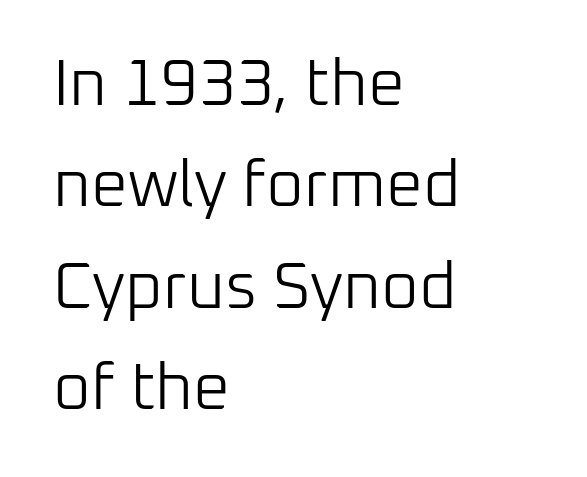
Q: Is the text bold? A: No.
Q: Is the text italic (slanted)? A: No, it is upright.
Q: Is the typeface a serif or a sans-serif typeface? A: Sans-serif.
Q: Is the text underlined? A: No.
Q: How is the paragraph aligned? A: Left-aligned.
Q: Is the spacing between letters normal or unusually wide? A: Normal.
Q: Is the spacing between lines tight, normal or loose? A: Normal.
Q: Width (condensed, normal, or wide)? A: Normal.
Q: Stroke contrast? A: Low.
Q: x-height? A: Medium.
Q: Monospaced? A: No.
